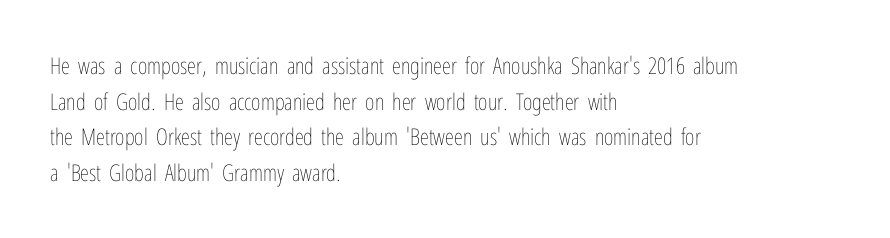
Q: Is the text bold? A: No.
Q: Is the text italic (slanted)? A: No, it is upright.
Q: Is the text underlined? A: No.
Q: How is the paragraph aligned? A: Left-aligned.
Q: Is the spacing between letters normal or unusually wide? A: Normal.
Q: Is the spacing between lines tight, normal or loose? A: Normal.
